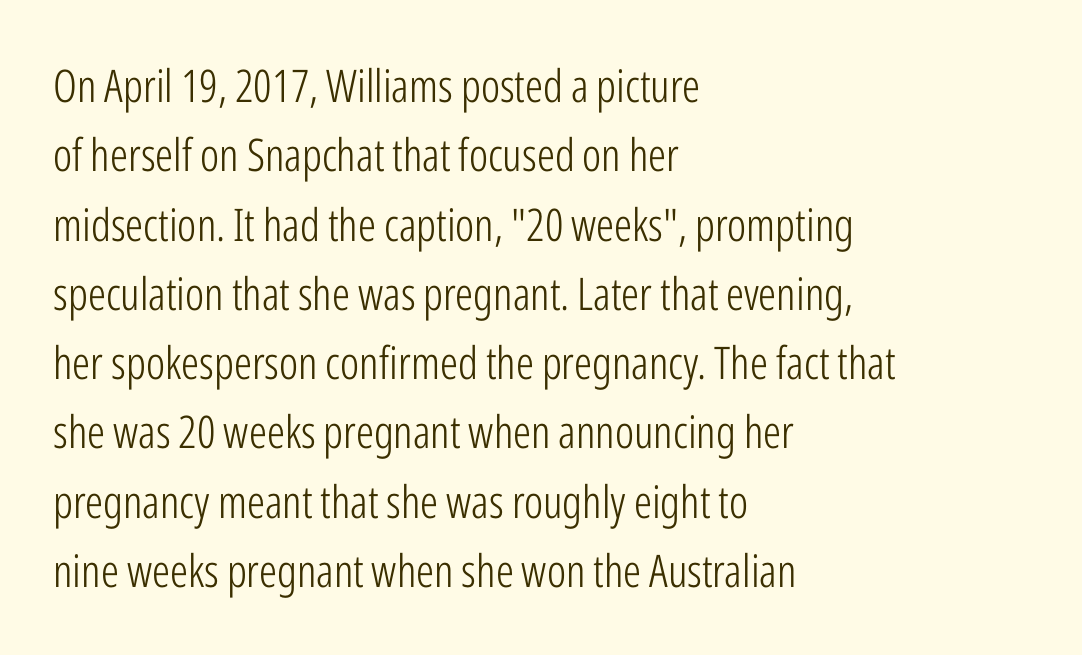
Q: Is the text bold? A: No.
Q: Is the text italic (slanted)? A: No, it is upright.
Q: Is the typeface a serif or a sans-serif typeface? A: Sans-serif.
Q: Is the text underlined? A: No.
Q: How is the paragraph aligned? A: Left-aligned.
Q: Is the spacing between letters normal or unusually wide? A: Normal.
Q: Is the spacing between lines tight, normal or loose? A: Normal.
Q: Width (condensed, normal, or wide)? A: Condensed.
Q: Stroke contrast? A: Low.
Q: x-height? A: Medium.
Q: Monospaced? A: No.
